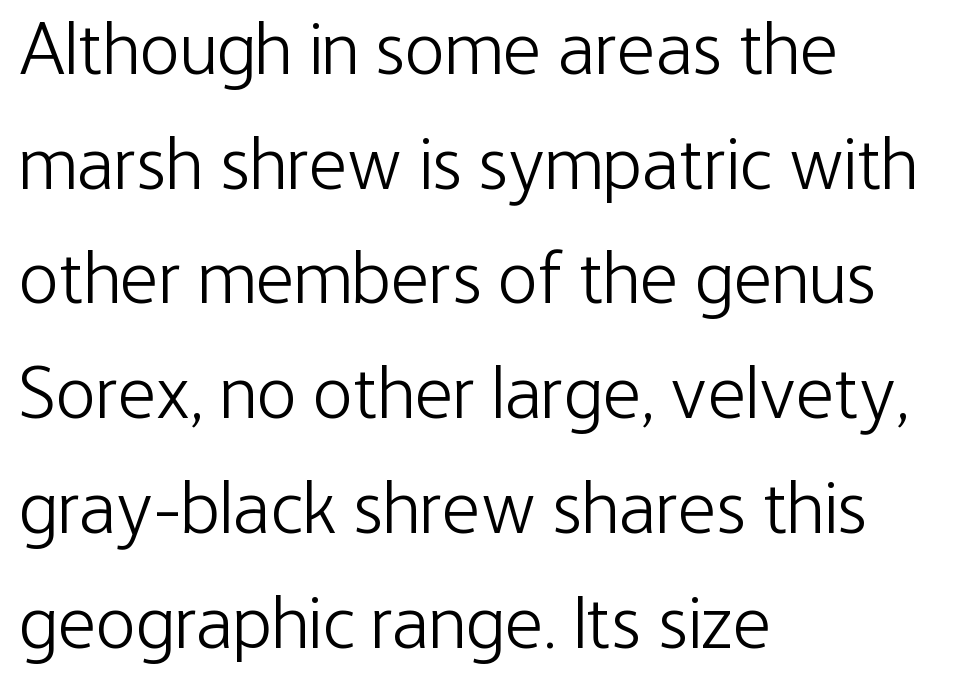
{"serif": "no", "italic": "no", "bold": "no", "weight": "light", "width": "condensed", "stroke_contrast": "low", "x_height": "medium", "monospaced": "no", "underline": "no", "align": "left", "line_spacing": "normal", "line_spacing_ratio": 1.53, "letter_spacing": "normal", "letter_spacing_em": 0.0, "glyph_px": 75}
